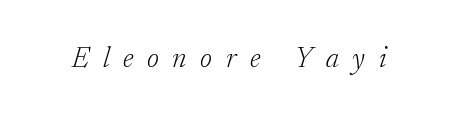
{"serif": "yes", "italic": "yes", "lean": "right", "slant_degrees": 17, "bold": "no", "weight": "light", "width": "normal", "stroke_contrast": "low", "x_height": "small", "monospaced": "no", "underline": "no", "letter_spacing": "wide", "letter_spacing_em": 0.47, "glyph_px": 29}
